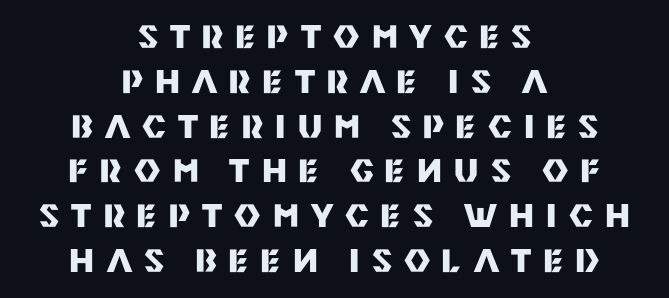
{"serif": "no", "italic": "no", "bold": "yes", "weight": "heavy", "width": "normal", "stroke_contrast": "medium", "x_height": "large", "monospaced": "no", "underline": "no", "align": "center", "line_spacing": "normal", "line_spacing_ratio": 1.4, "letter_spacing": "wide", "letter_spacing_em": 0.38, "glyph_px": 32}
